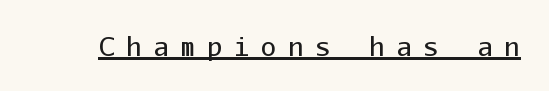
Underlined type. This is the regular roman posture of the typeface. There is plenty of visible air inserted between adjacent glyphs. The strokes carry an ordinary text weight at most.
